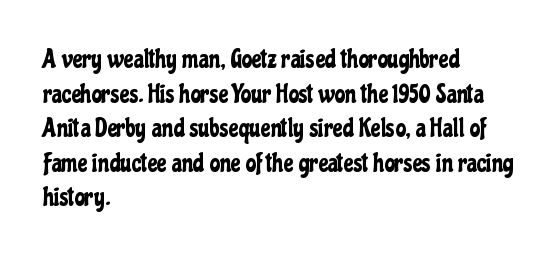
Reading down the block, your eye returns to a fixed left position each line. The line-height multiplier appears to be the usual default. Anything drawn beneath the words? Only blank space. Nope, not italic — everything's standing straight. No extra tracking has been applied to these lines.
